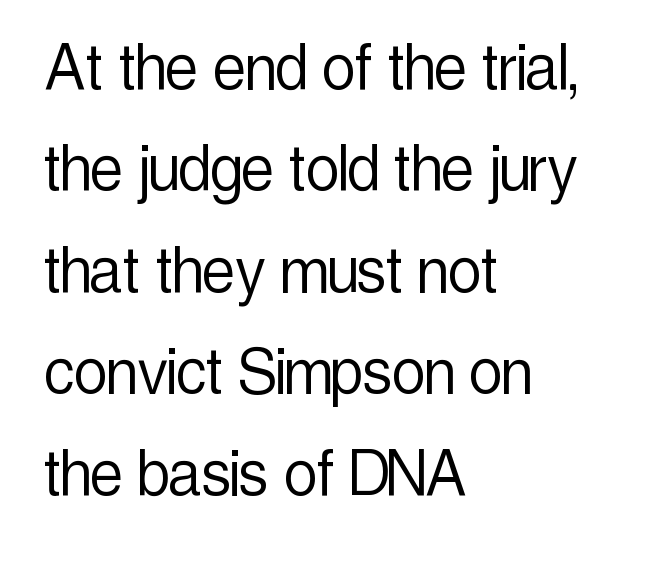
Q: Is the text bold? A: No.
Q: Is the text italic (slanted)? A: No, it is upright.
Q: Is the typeface a serif or a sans-serif typeface? A: Sans-serif.
Q: Is the text underlined? A: No.
Q: How is the paragraph aligned? A: Left-aligned.
Q: Is the spacing between letters normal or unusually wide? A: Normal.
Q: Is the spacing between lines tight, normal or loose? A: Normal.
Q: Width (condensed, normal, or wide)? A: Condensed.
Q: x-height? A: Medium.
Q: Monospaced? A: No.
